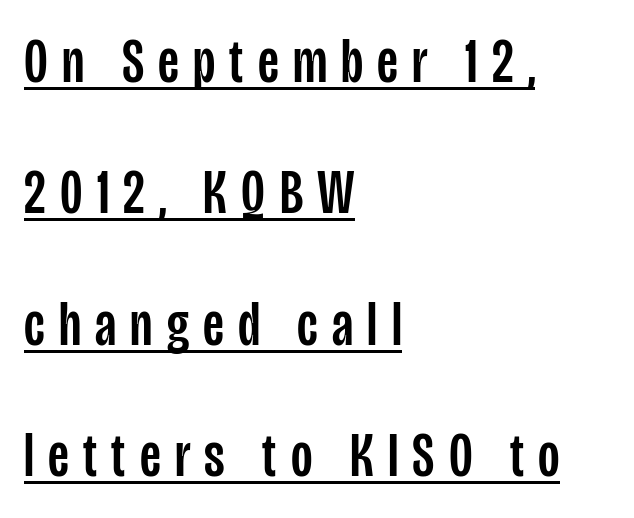
{"serif": "no", "italic": "no", "width": "condensed", "stroke_contrast": "low", "x_height": "large", "monospaced": "no", "underline": "yes", "align": "left", "line_spacing": "loose", "line_spacing_ratio": 2.12, "letter_spacing": "wide", "letter_spacing_em": 0.23, "glyph_px": 62}
